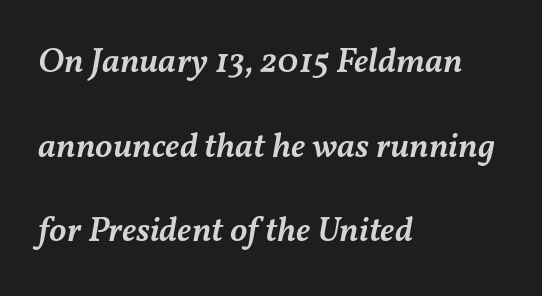
The image shows 35 px semibold type, italic (leaning right); set left-aligned, loose line spacing (2.42x), normal letter spacing, not underlined; medium stroke contrast and a medium x-height.
